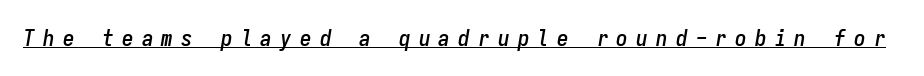
Q: Is the text italic (slanted)? A: Yes, it leans right by about 9 degrees.
Q: Is the text underlined? A: Yes.
Q: Is the spacing between letters normal or unusually wide? A: Unusually wide.
